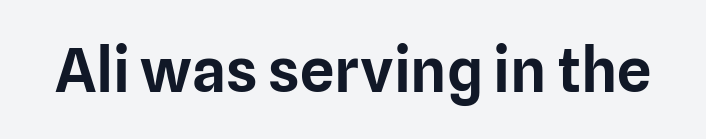
Characters follow at the spacing the type designer built in. This sample uses an upright cut, with every glyph sitting square on the baseline. I'd call this a sans setting — the letters go barefoot. This sample has the flowing, uneven cadence of proportional lettering. The specimen omits any rule beneath the text block's lines.
